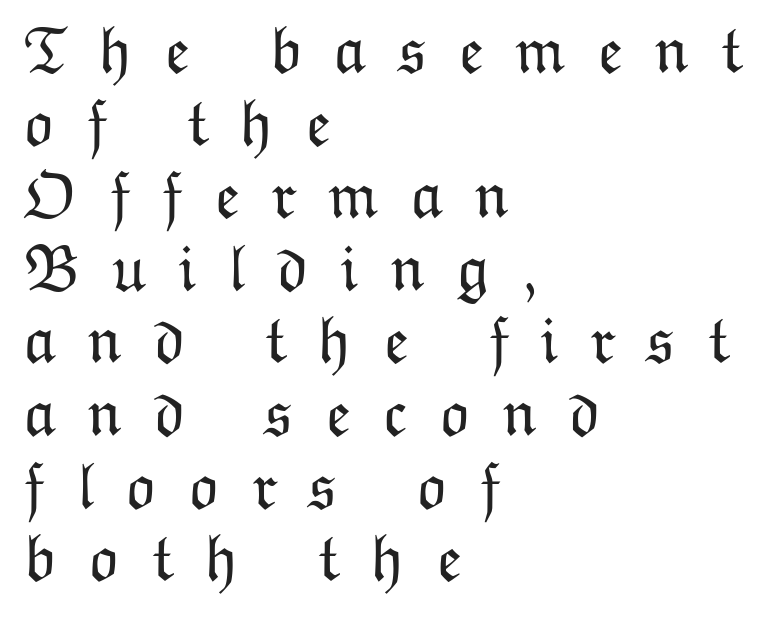
Q: Is the text bold? A: No.
Q: Is the text italic (slanted)? A: No, it is upright.
Q: Is the text underlined? A: No.
Q: How is the paragraph aligned? A: Left-aligned.
Q: Is the spacing between letters normal or unusually wide? A: Unusually wide.
Q: Is the spacing between lines tight, normal or loose? A: Tight.
Q: Width (condensed, normal, or wide)? A: Normal.
Q: Stroke contrast? A: Low.
Q: x-height? A: Medium.
Q: Monospaced? A: No.
